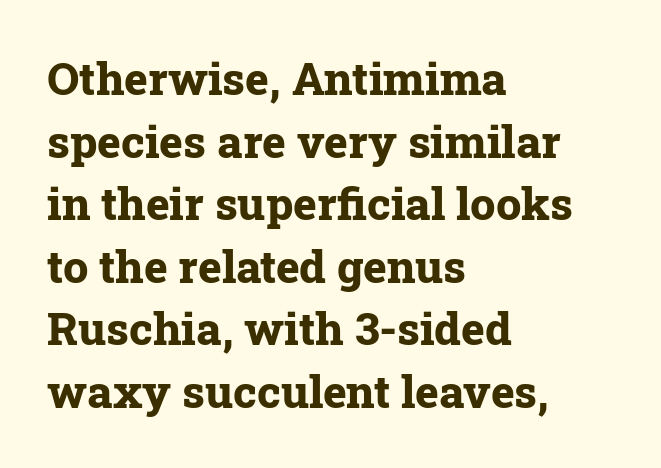
Q: Is the text bold? A: Yes.
Q: Is the text italic (slanted)? A: No, it is upright.
Q: Is the typeface a serif or a sans-serif typeface? A: Serif.
Q: Is the text underlined? A: No.
Q: How is the paragraph aligned? A: Left-aligned.
Q: Is the spacing between letters normal or unusually wide? A: Normal.
Q: Is the spacing between lines tight, normal or loose? A: Normal.
Q: Width (condensed, normal, or wide)? A: Normal.
Q: Stroke contrast? A: Low.
Q: x-height? A: Medium.
Q: Monospaced? A: No.
